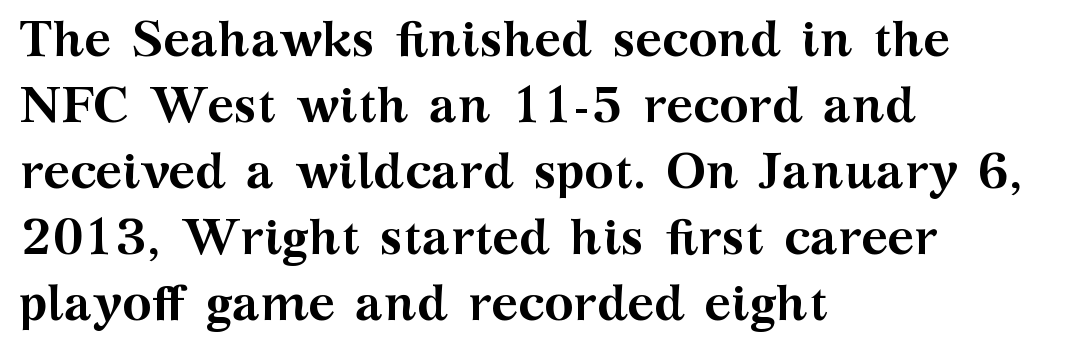
Q: Is the text bold? A: Yes.
Q: Is the text italic (slanted)? A: No, it is upright.
Q: Is the typeface a serif or a sans-serif typeface? A: Serif.
Q: Is the text underlined? A: No.
Q: How is the paragraph aligned? A: Left-aligned.
Q: Is the spacing between letters normal or unusually wide? A: Normal.
Q: Is the spacing between lines tight, normal or loose? A: Normal.
Q: Width (condensed, normal, or wide)? A: Wide.
Q: Stroke contrast? A: Medium.
Q: x-height? A: Medium.
Q: Monospaced? A: No.
